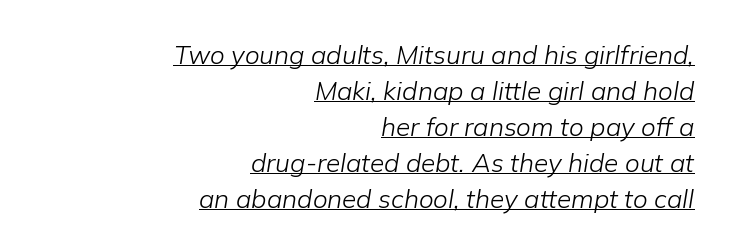
The typesetter chose a ragged-left arrangement here. The specimen reads as italic at a glance. What's the leading like? Ordinary, nothing unusual. No extra ink here — the face is not bold.
